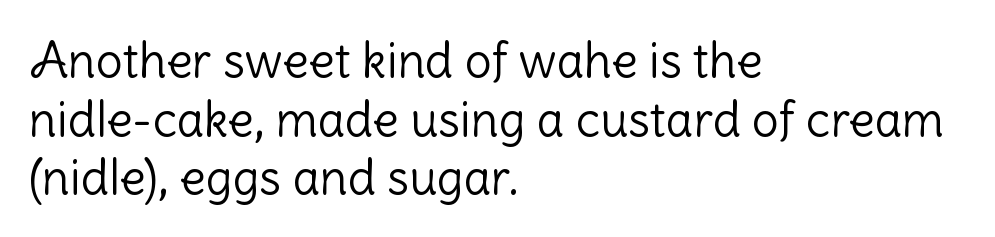
Short note: letters normally spaced. The passage shown is not bold in any degree. Looks like regular typesetting: each glyph gets only the width it needs. A typesetter would label this face a sans.
